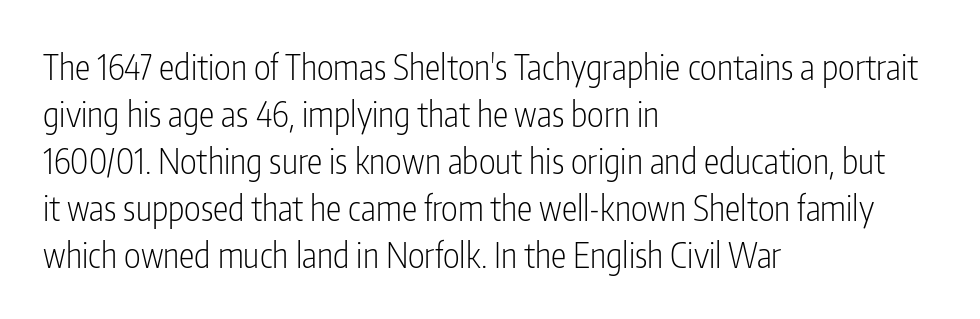
What's the leading like? Ordinary, nothing unusual. Stem width sits at or under what a default text font uses. Looks like regular typesetting: each glyph gets only the width it needs. Posture: straight, roman, zero tilt.
